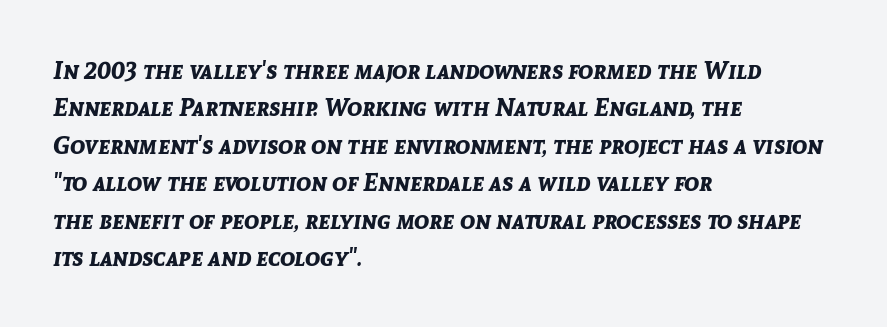
The image shows 25 px bold type, italic (leaning right); set left-aligned, normal line spacing (1.5x), normal letter spacing, not underlined.
